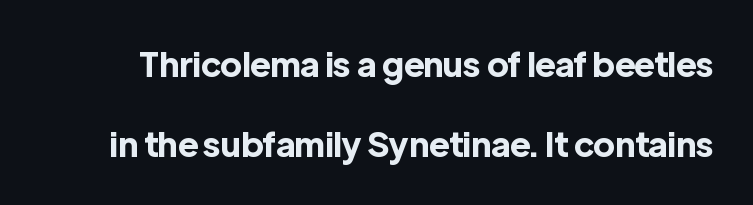
Q: Is the text bold? A: Yes.
Q: Is the text italic (slanted)? A: No, it is upright.
Q: Is the typeface a serif or a sans-serif typeface? A: Sans-serif.
Q: Is the text underlined? A: No.
Q: Is the spacing between letters normal or unusually wide? A: Normal.
Q: Is the spacing between lines tight, normal or loose? A: Loose.
Q: Width (condensed, normal, or wide)? A: Normal.
Q: x-height? A: Medium.
Q: Monospaced? A: No.
